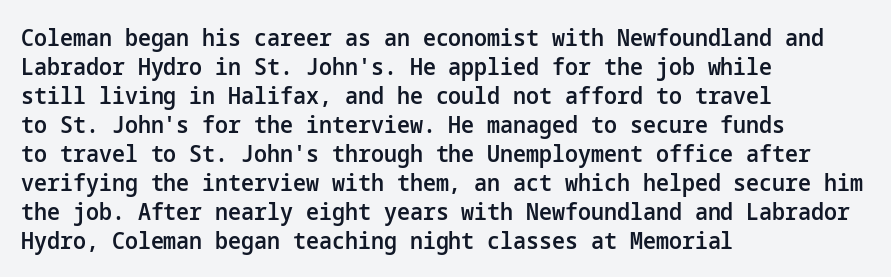
The image shows 23 px text type, upright; set left-aligned, normal line spacing (1.26x), normal letter spacing, not underlined.
